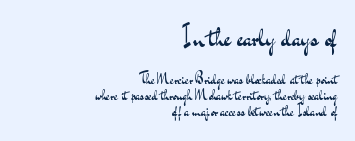
Q: Is the text bold? A: No.
Q: Is the text italic (slanted)? A: Yes.
Q: Is the text underlined? A: No.
Q: How is the paragraph aligned? A: Right-aligned.
Q: Is the spacing between letters normal or unusually wide? A: Normal.
Q: Is the spacing between lines tight, normal or loose? A: Tight.
Q: Which block of text is set in a larger size, the first (top) or the second (bottom)? A: The first (top) one.
